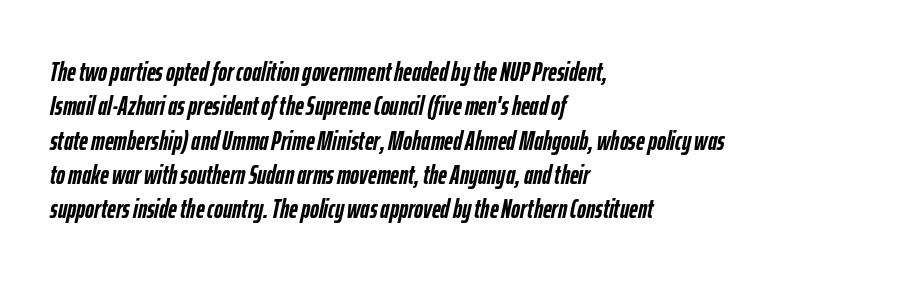
The image shows 27 px bold type, italic (leaning right); set left-aligned, normal line spacing (1.27x), normal letter spacing, not underlined.
